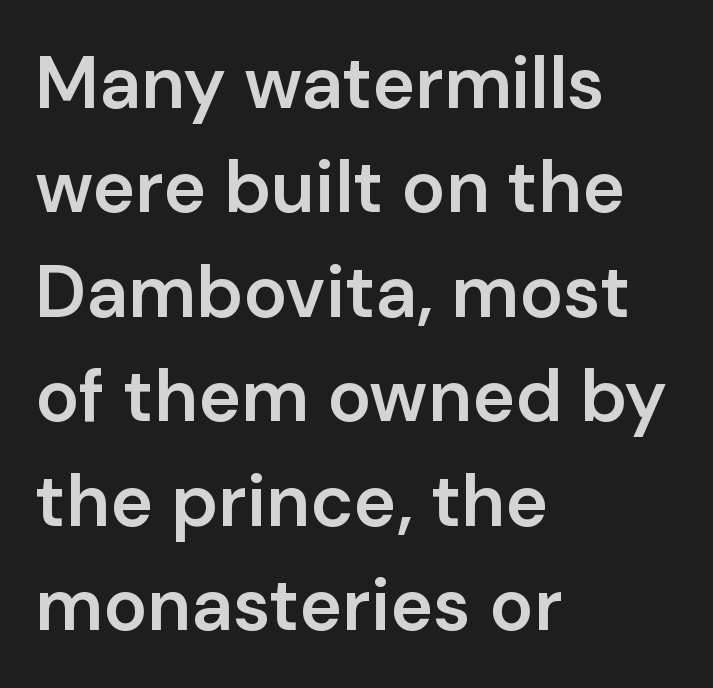
The face used here is a sans, in the tradition of grotesques and geometrics. The font's upright variant was chosen for this text. These lines carry some extra weight — a demibold, not a full bold. Each row of text sits above clean, open space.
